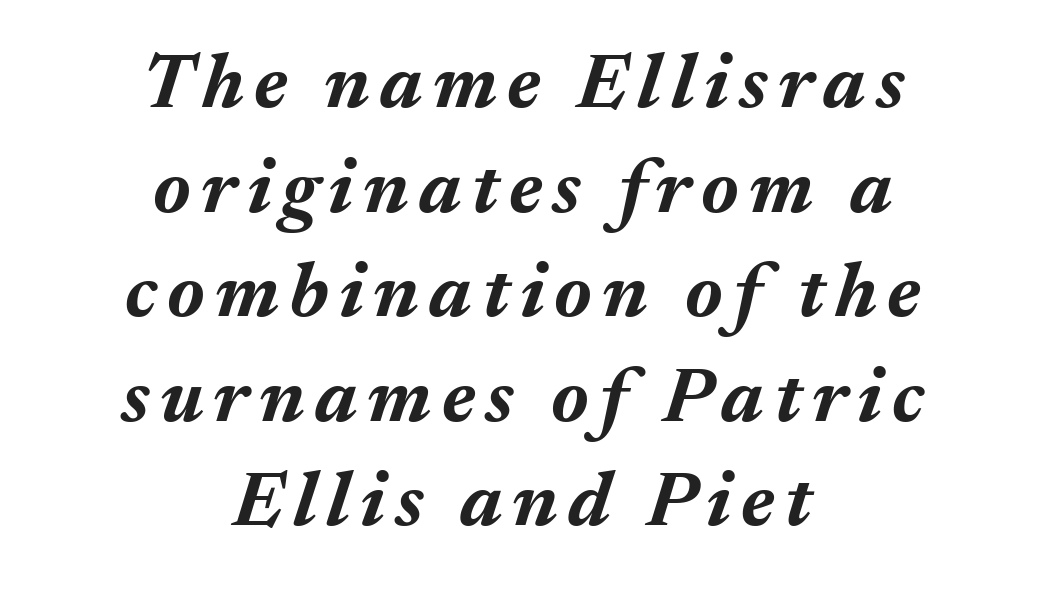
Q: Is the text bold? A: Yes.
Q: Is the text italic (slanted)? A: Yes, it leans right by about 17 degrees.
Q: Is the text underlined? A: No.
Q: How is the paragraph aligned? A: Centered.
Q: Is the spacing between lines tight, normal or loose? A: Normal.
Q: Width (condensed, normal, or wide)? A: Normal.
Q: Stroke contrast? A: Medium.
Q: x-height? A: Medium.
Q: Monospaced? A: No.
